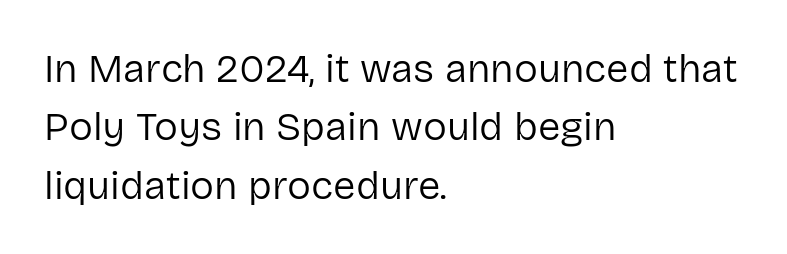
{"serif": "no", "italic": "no", "bold": "no", "weight": "regular", "width": "normal", "stroke_contrast": "low", "x_height": "medium", "monospaced": "no", "underline": "no", "align": "left", "line_spacing": "normal", "line_spacing_ratio": 1.46, "letter_spacing": "normal", "letter_spacing_em": 0.0, "glyph_px": 40}
